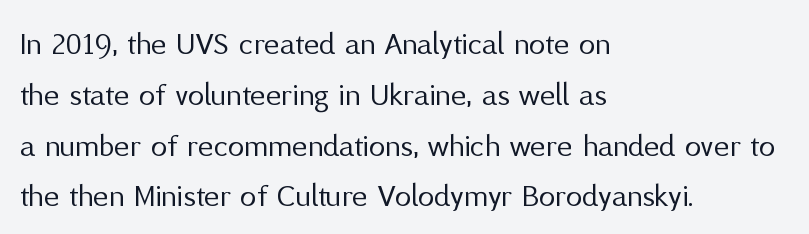
The image shows 33 px regular-weight sans-serif type, upright; set left-aligned, normal line spacing (1.54x), normal letter spacing, not underlined; medium stroke contrast and a medium x-height.
